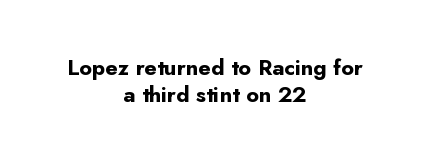
The image shows 22 px bold type, upright; set centered, line spacing 1.23x, normal letter spacing, not underlined.
